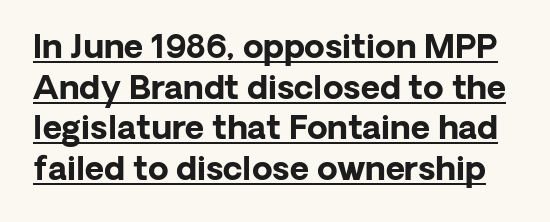
The image shows 33 px bold sans-serif type, upright; set line spacing 1.23x, normal letter spacing, underlined; low stroke contrast and a medium x-height.
